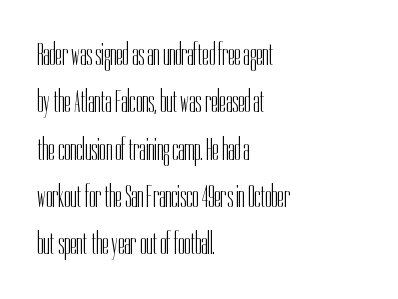
The image shows 32 px light, condensed sans-serif type, upright; set left-aligned, normal line spacing (1.48x), normal letter spacing, not underlined; low stroke contrast and a medium x-height.
